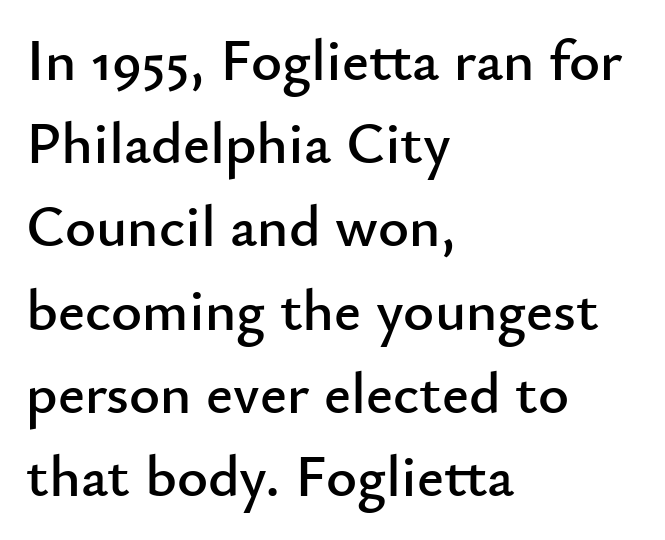
The image shows 59 px sans-serif type, upright; set left-aligned, normal line spacing (1.41x), normal letter spacing, not underlined; low stroke contrast and a small x-height.
